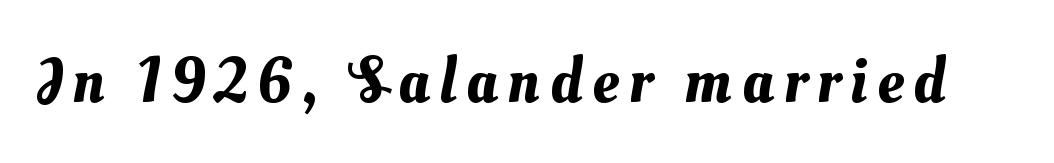
Looks like regular typesetting: each glyph gets only the width it needs. Descender tails drop into unmarked territory.
